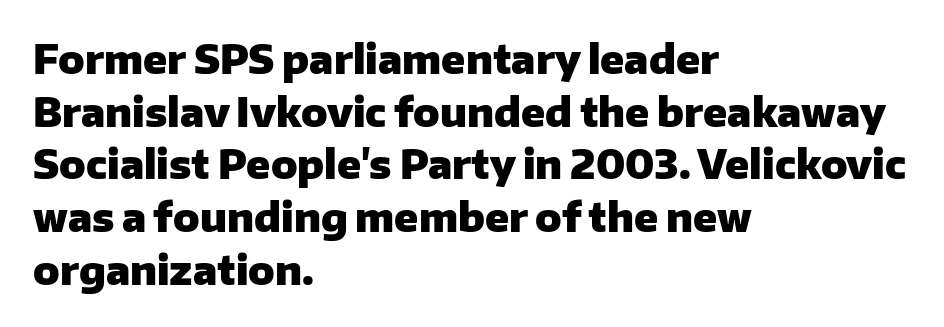
The image shows 39 px heavy sans-serif type, upright; set left-aligned, normal line spacing (1.35x), normal letter spacing, not underlined; low stroke contrast and a medium x-height.
